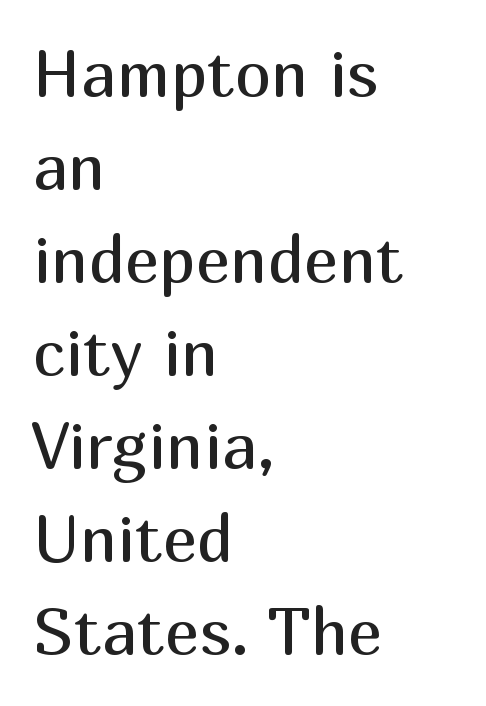
To sum up the face: it is a sans, with no serifs. The passage shown is not underscored anywhere. The face looks like a standard text weight, possibly lighter. Tracking value appears to be zero — textbook default spacing. Ordinary non-slanted type is in use.
